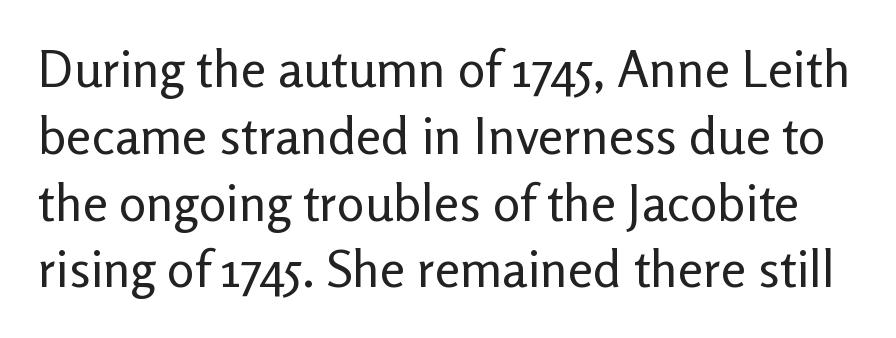
The image shows 51 px regular-weight sans-serif type, upright; set normal line spacing (1.31x), normal letter spacing, not underlined; low stroke contrast and a medium x-height.
